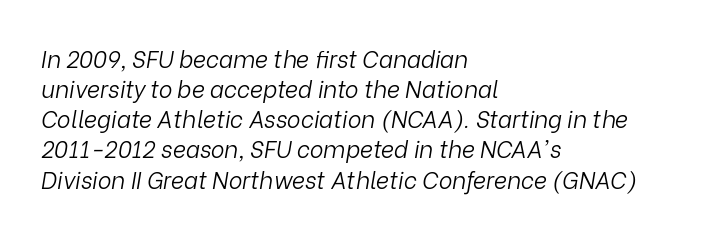
Q: Is the text bold? A: No.
Q: Is the text italic (slanted)? A: Yes, it leans right by about 9 degrees.
Q: Is the text underlined? A: No.
Q: How is the paragraph aligned? A: Left-aligned.
Q: Is the spacing between letters normal or unusually wide? A: Normal.
Q: Is the spacing between lines tight, normal or loose? A: Normal.
